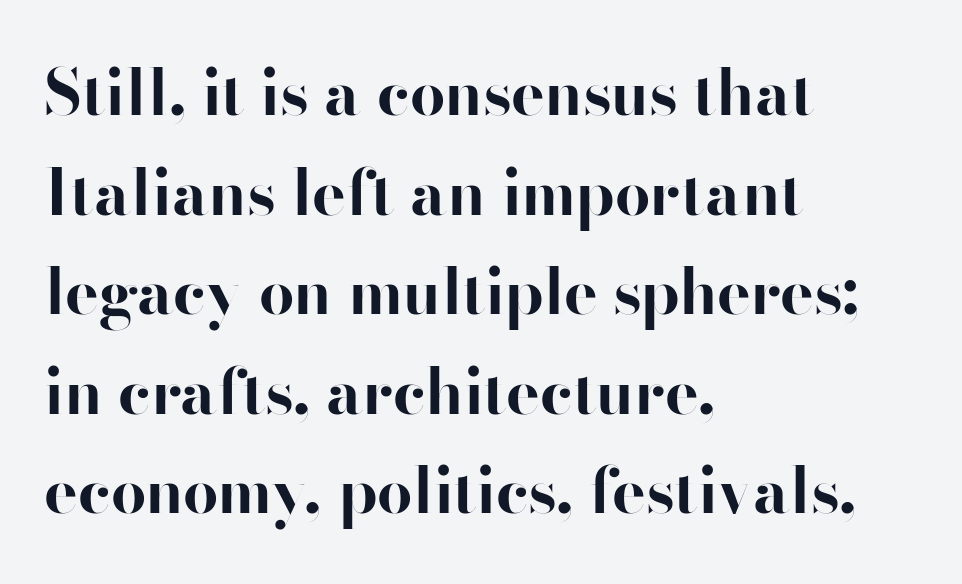
Observe the absence of serifs on each vertical stroke in this sample. These lines were composed using upright roman letters. The paragraph has a hard left edge and a soft right edge. These lines are rendered in a variable-pitch font. The words here are not underlined.
